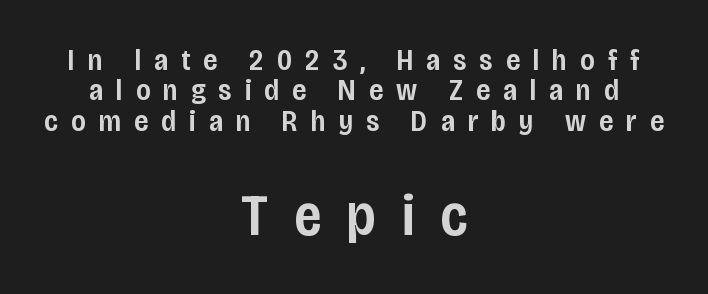
The image shows 59 px semibold, condensed sans-serif type, upright; set centered, tight line spacing (1.01x), unusually wide letter spacing (+0.44 em), not underlined; the second (bottom) block is 1.97x larger; low stroke contrast and a large x-height.
